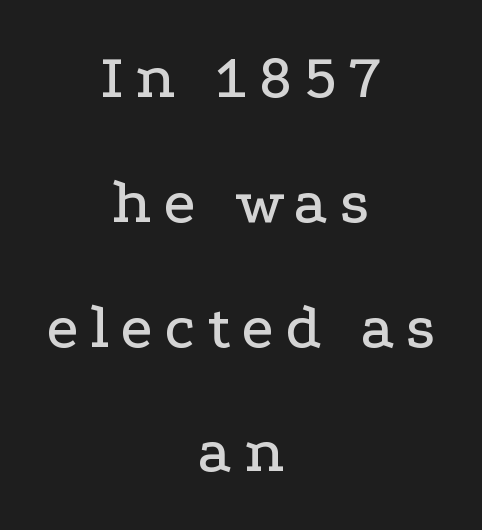
Q: Is the text italic (slanted)? A: No, it is upright.
Q: Is the typeface a serif or a sans-serif typeface? A: Serif.
Q: Is the text underlined? A: No.
Q: How is the paragraph aligned? A: Centered.
Q: Is the spacing between lines tight, normal or loose? A: Loose.
Q: Width (condensed, normal, or wide)? A: Wide.
Q: Stroke contrast? A: Low.
Q: x-height? A: Medium.
Q: Monospaced? A: No.
